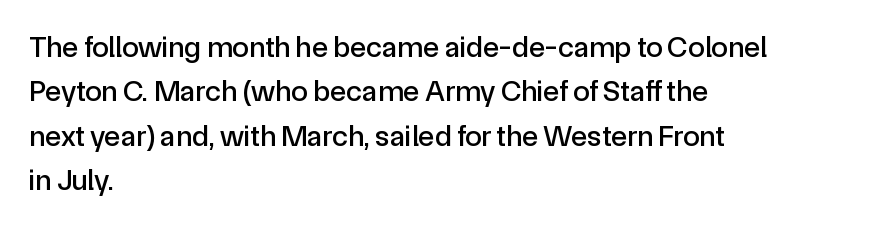
{"serif": "no", "italic": "no", "width": "normal", "x_height": "medium", "monospaced": "no", "underline": "no", "align": "left", "line_spacing": "normal", "line_spacing_ratio": 1.48, "letter_spacing": "normal", "letter_spacing_em": 0.0, "glyph_px": 30}
